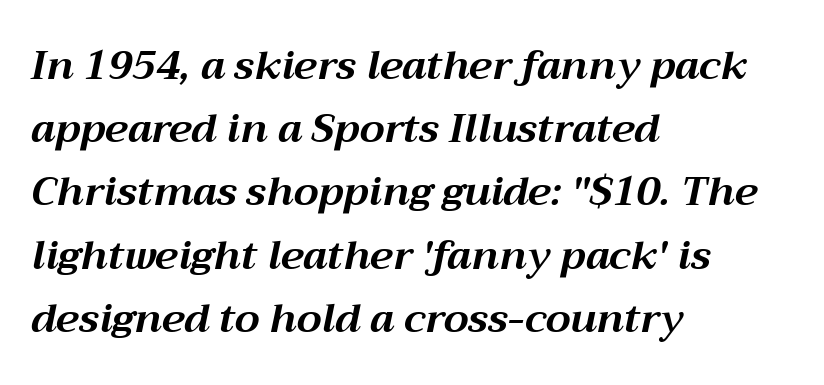
{"italic": "yes", "lean": "right", "slant_degrees": 12, "bold": "yes", "weight": "bold", "width": "normal", "stroke_contrast": "medium", "x_height": "medium", "monospaced": "no", "underline": "no", "align": "left", "line_spacing": "normal", "line_spacing_ratio": 1.58, "letter_spacing": "normal", "letter_spacing_em": 0.0, "glyph_px": 40}
